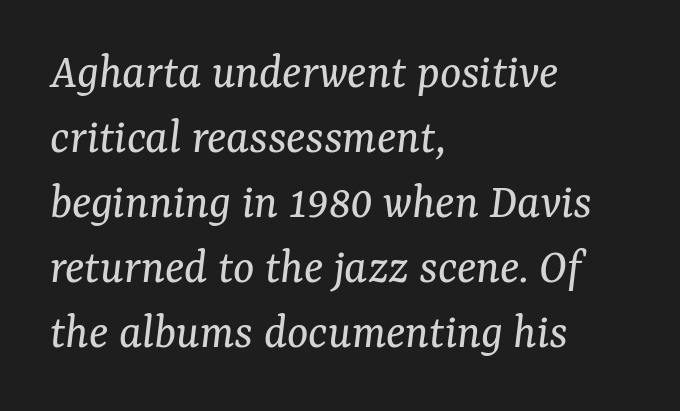
Q: Is the text bold? A: No.
Q: Is the text italic (slanted)? A: Yes, it leans right by about 7 degrees.
Q: Is the typeface a serif or a sans-serif typeface? A: Serif.
Q: Is the text underlined? A: No.
Q: How is the paragraph aligned? A: Left-aligned.
Q: Is the spacing between letters normal or unusually wide? A: Normal.
Q: Is the spacing between lines tight, normal or loose? A: Normal.
Q: Width (condensed, normal, or wide)? A: Normal.
Q: Stroke contrast? A: Medium.
Q: x-height? A: Medium.
Q: Monospaced? A: No.
